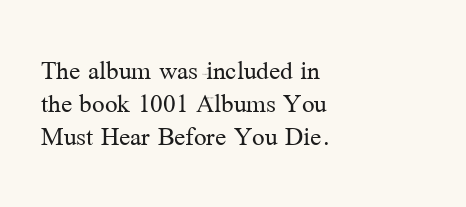
Q: Is the text bold? A: No.
Q: Is the text italic (slanted)? A: No, it is upright.
Q: Is the typeface a serif or a sans-serif typeface? A: Serif.
Q: Is the text underlined? A: No.
Q: How is the paragraph aligned? A: Left-aligned.
Q: Is the spacing between letters normal or unusually wide? A: Normal.
Q: Width (condensed, normal, or wide)? A: Normal.
Q: Stroke contrast? A: Medium.
Q: x-height? A: Medium.
Q: Monospaced? A: No.
